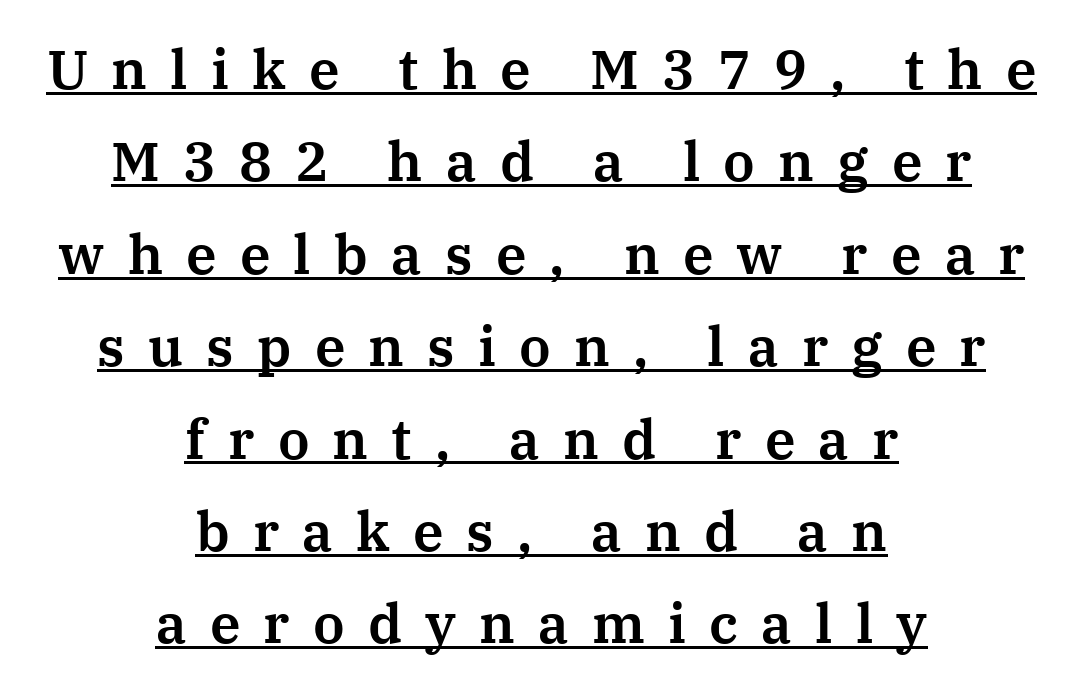
The rendering uses natural spacing where letterforms have individual widths. Each new line begins a customary step beneath the previous one. A rule runs beneath these lines of type. The text was rendered using a seriffed face with decorative stroke endings. Leftover space on each line is divided equally before and after the words.
